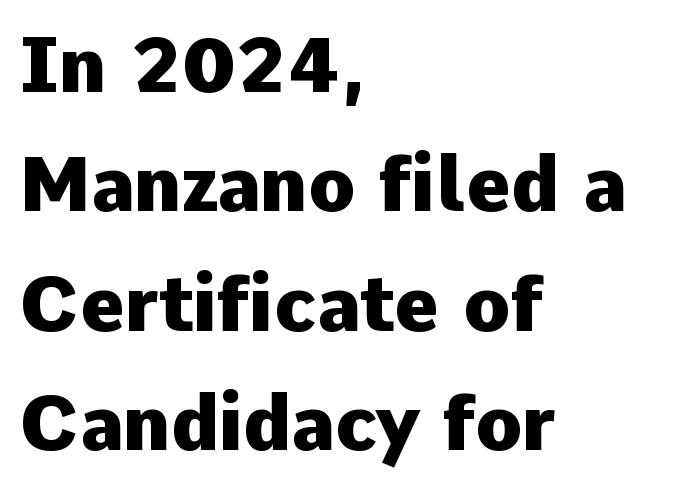
{"serif": "no", "italic": "no", "bold": "yes", "weight": "heavy", "width": "normal", "stroke_contrast": "low", "x_height": "medium", "monospaced": "no", "underline": "no", "align": "left", "line_spacing": "normal", "line_spacing_ratio": 1.57, "letter_spacing": "normal", "letter_spacing_em": 0.0, "glyph_px": 76}
